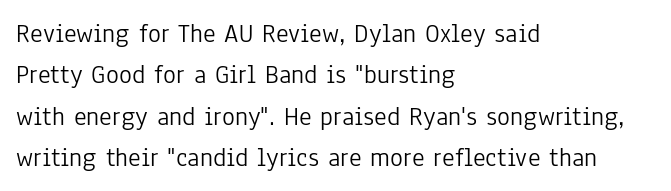
{"italic": "no", "bold": "no", "underline": "no", "align": "left", "line_spacing": "normal", "line_spacing_ratio": 1.53, "letter_spacing": "normal", "letter_spacing_em": 0.0, "glyph_px": 27}
